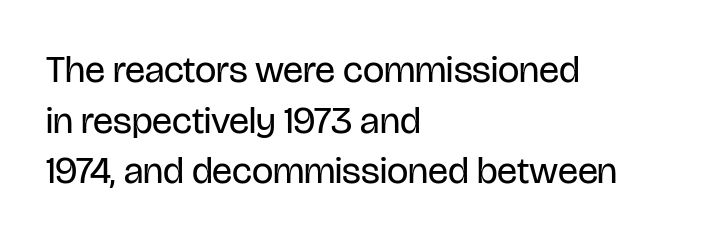
{"serif": "no", "italic": "no", "bold": "no", "weight": "regular", "width": "condensed", "stroke_contrast": "low", "x_height": "large", "monospaced": "no", "underline": "no", "align": "left", "line_spacing": "normal", "line_spacing_ratio": 1.33, "letter_spacing": "normal", "letter_spacing_em": 0.0, "glyph_px": 38}
